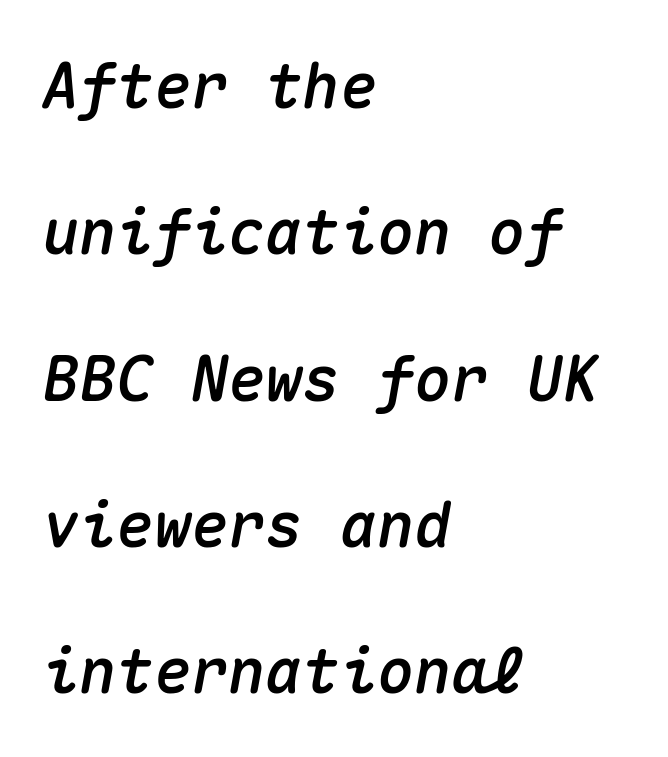
{"italic": "yes", "lean": "right", "slant_degrees": 10, "width": "normal", "stroke_contrast": "medium", "x_height": "medium", "monospaced": "yes", "underline": "no", "align": "left", "line_spacing": "loose", "line_spacing_ratio": 2.36, "letter_spacing": "normal", "letter_spacing_em": 0.0, "glyph_px": 62}
